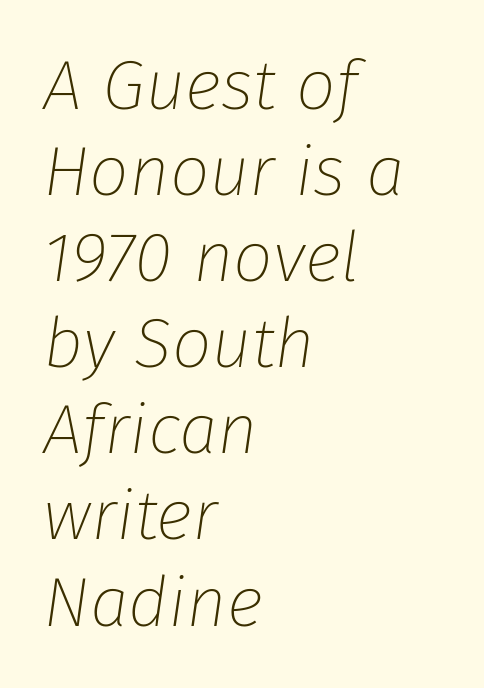
The image shows 70 px thin type, italic (leaning right); set left-aligned, line spacing 1.23x, normal letter spacing, not underlined; low stroke contrast and a medium x-height.
